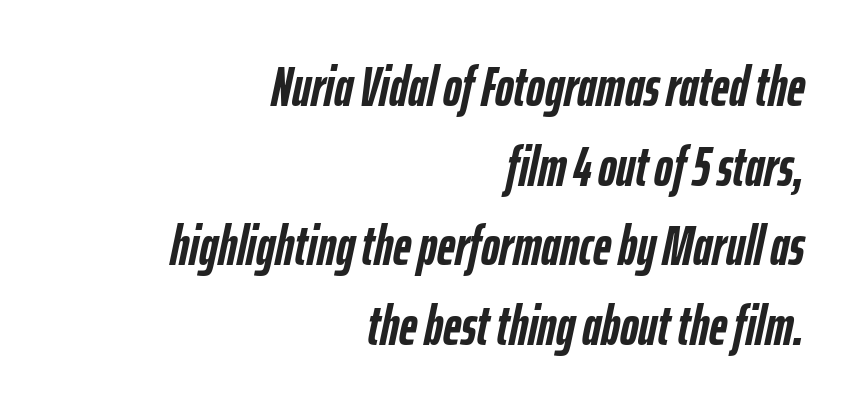
Character widths vary here, with narrow letters taking less room than wide ones. Unmarked baselines from the first word to the last. Is there much room between lines? A standard amount, neither cramped nor airy. Does the lettering tilt? It does — this is italic.
